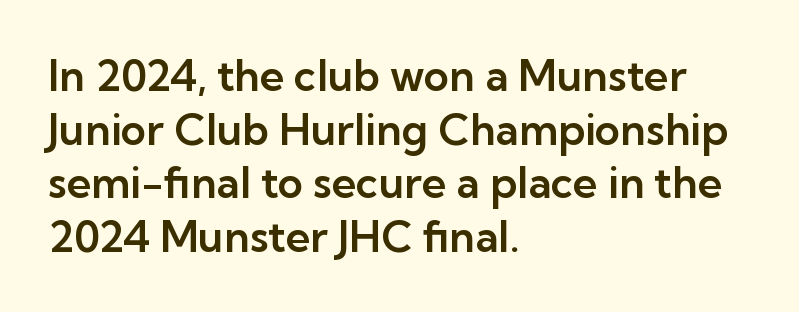
{"serif": "no", "italic": "no", "width": "normal", "stroke_contrast": "low", "x_height": "medium", "monospaced": "no", "underline": "no", "align": "left", "line_spacing": "normal", "line_spacing_ratio": 1.25, "letter_spacing": "normal", "letter_spacing_em": 0.0, "glyph_px": 43}
